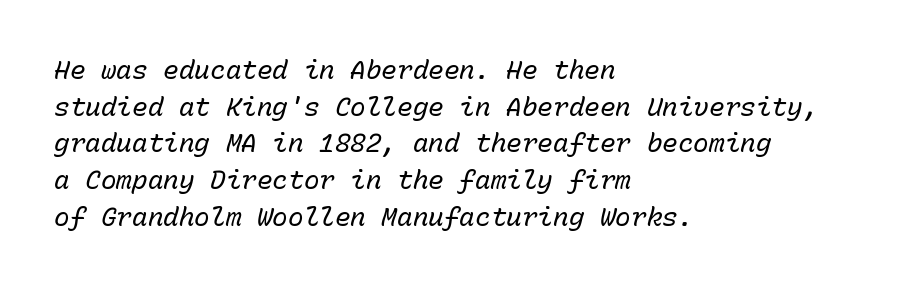
The image shows 26 px text type, italic (leaning right); set left-aligned, normal line spacing (1.41x), normal letter spacing, not underlined.
